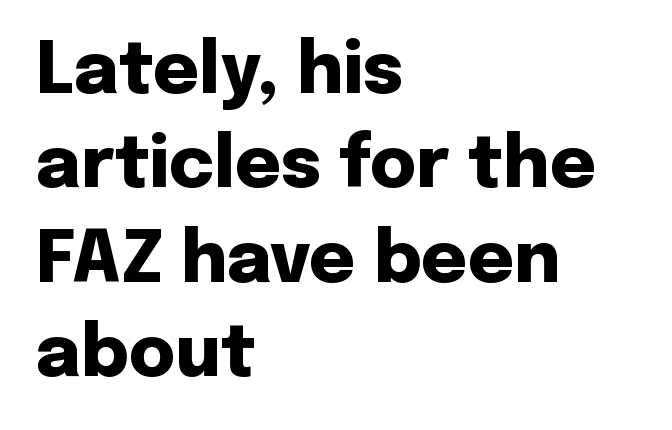
{"serif": "no", "italic": "no", "bold": "yes", "weight": "heavy", "width": "normal", "stroke_contrast": "low", "x_height": "medium", "monospaced": "no", "underline": "no", "align": "left", "line_spacing": "normal", "line_spacing_ratio": 1.33, "letter_spacing": "normal", "letter_spacing_em": 0.0, "glyph_px": 71}
